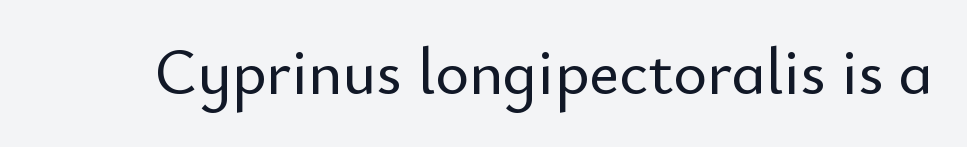
Q: Is the text italic (slanted)? A: No, it is upright.
Q: Is the typeface a serif or a sans-serif typeface? A: Sans-serif.
Q: Is the text underlined? A: No.
Q: Is the spacing between letters normal or unusually wide? A: Normal.
Q: Width (condensed, normal, or wide)? A: Normal.
Q: Stroke contrast? A: Low.
Q: x-height? A: Small.
Q: Monospaced? A: No.
